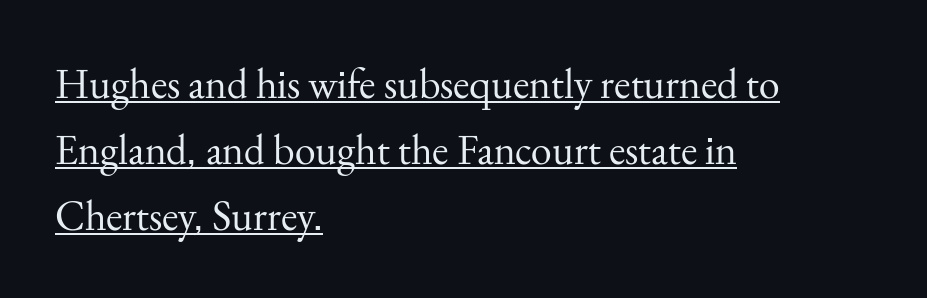
Observe the ordinary spacing: letters are neighbours, not strangers. What's the leading like? Ordinary, nothing unusual. Horizontally, the lines are justified to the leading edge only. Heft: none added — not bold.
